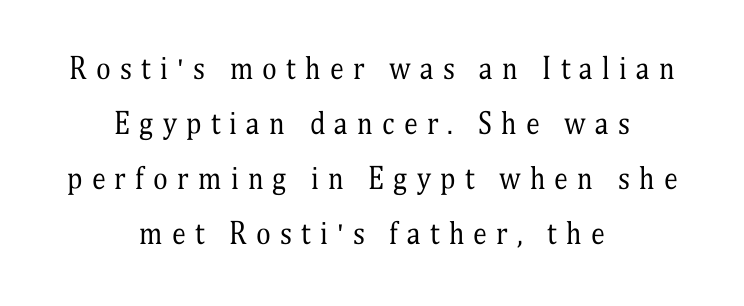
The image shows 28 px regular-weight, condensed serif type, upright; set centered, loose line spacing (1.96x), unusually wide letter spacing (+0.33 em), not underlined; medium stroke contrast and a medium x-height.
